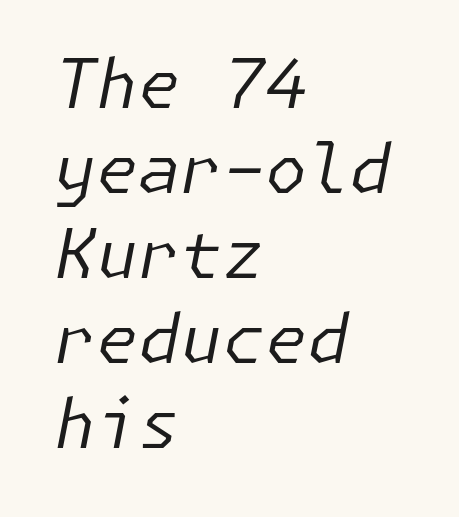
{"italic": "yes", "lean": "right", "slant_degrees": 11, "bold": "no", "weight": "regular", "width": "normal", "stroke_contrast": "low", "x_height": "medium", "underline": "no", "align": "left", "line_spacing": "normal", "line_spacing_ratio": 1.25, "letter_spacing": "normal", "letter_spacing_em": 0.0, "glyph_px": 68}
